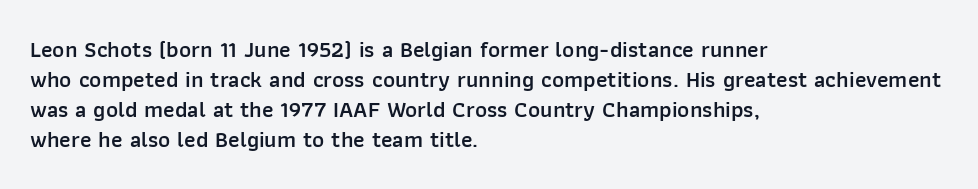
The image shows 23 px text type, upright; set left-aligned, normal line spacing (1.31x), normal letter spacing, not underlined.
